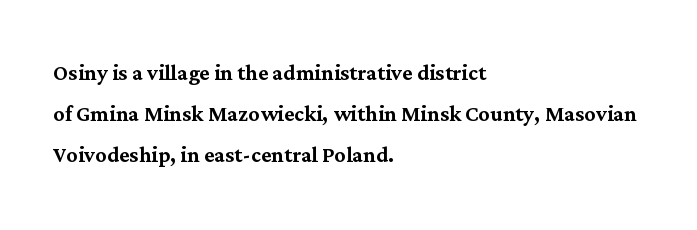
{"serif": "yes", "italic": "no", "width": "normal", "stroke_contrast": "medium", "x_height": "medium", "monospaced": "no", "underline": "no", "align": "left", "line_spacing": "normal", "line_spacing_ratio": 1.47, "letter_spacing": "normal", "letter_spacing_em": 0.0, "glyph_px": 28}
